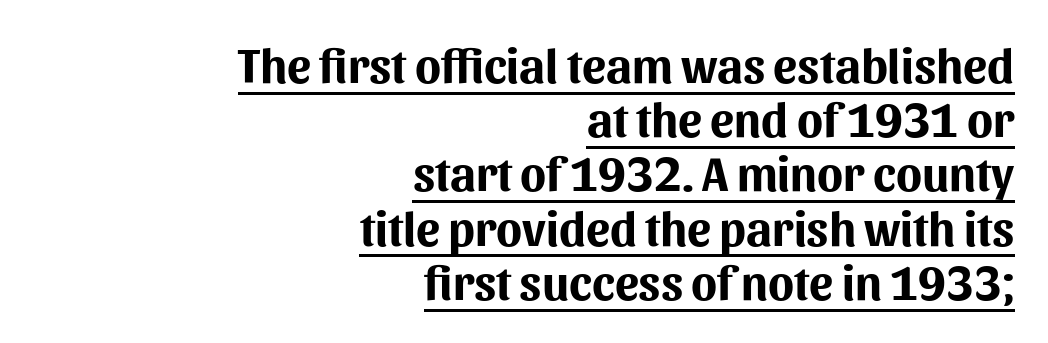
The image shows 48 px bold sans-serif type, upright; set right-aligned, tight line spacing (1.13x), normal letter spacing, underlined; medium stroke contrast and a medium x-height.
